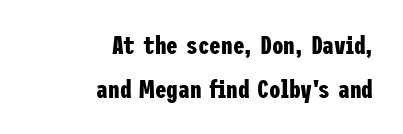
{"italic": "no", "bold": "yes", "underline": "no", "align": "right", "line_spacing": "normal", "line_spacing_ratio": 1.69, "letter_spacing": "normal", "letter_spacing_em": 0.0, "glyph_px": 26}
